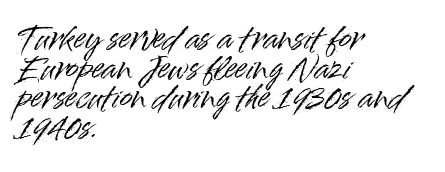
{"serif": "no", "width": "normal", "stroke_contrast": "high", "x_height": "small", "monospaced": "no", "underline": "no", "align": "left", "line_spacing": "tight", "line_spacing_ratio": 0.99, "letter_spacing": "normal", "letter_spacing_em": 0.0, "glyph_px": 30}
